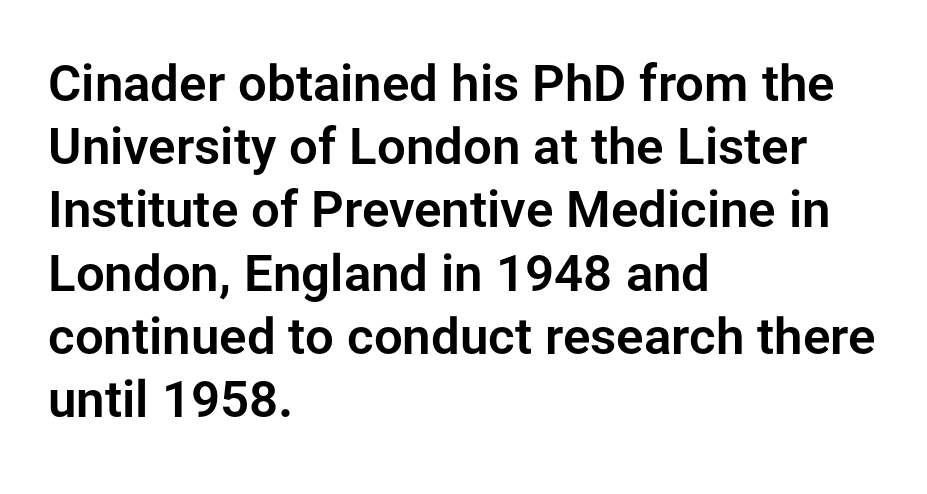
The image shows 51 px sans-serif type, upright; set left-aligned, line spacing 1.24x, normal letter spacing, not underlined; low stroke contrast and a medium x-height.
